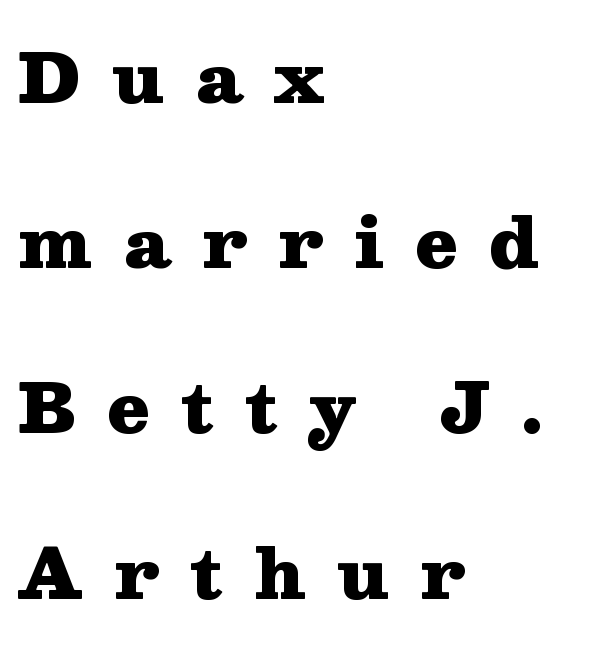
The passage shown is not underscored anywhere. Posture: upright roman. Words appear elongated and porous because spacing is wide. Alignment: flush left. The letters advance in unequal steps, a hallmark of proportional type. Is there much room between lines? Yes — plenty of vertical air separates them.
